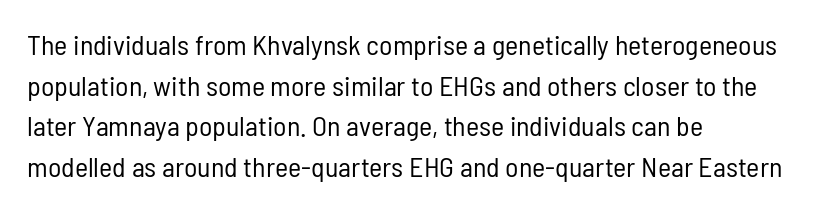
{"serif": "no", "italic": "no", "bold": "no", "weight": "regular", "width": "condensed", "stroke_contrast": "low", "x_height": "medium", "monospaced": "no", "underline": "no", "align": "left", "line_spacing": "normal", "line_spacing_ratio": 1.45, "letter_spacing": "normal", "letter_spacing_em": 0.0, "glyph_px": 28}
